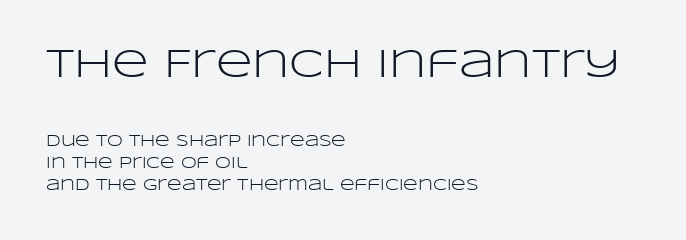
Do the characters align in a grid? No, the font is proportional. The letters carry no serifs — their stems end cleanly without finishing strokes. Each line starts at the same left margin while the right side varies. Each row of text sits above clean, open space. Upright lettering throughout.
